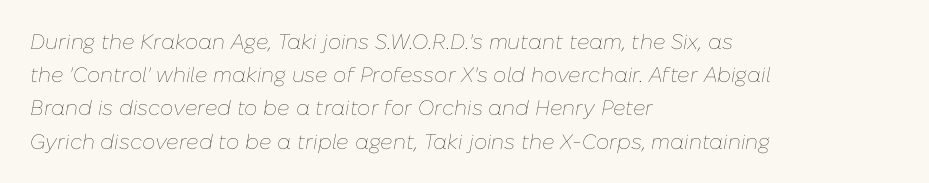
The typography opts for an oblique posture over an upright one. A light-to-regular cut is what we see here. A classic flush-left, rag-right setting is used for this passage. Glyph-to-glyph distance matches everyday printed text. The rows are spaced the way most documents space them. Letters rest on an invisible, unmarked baseline.
